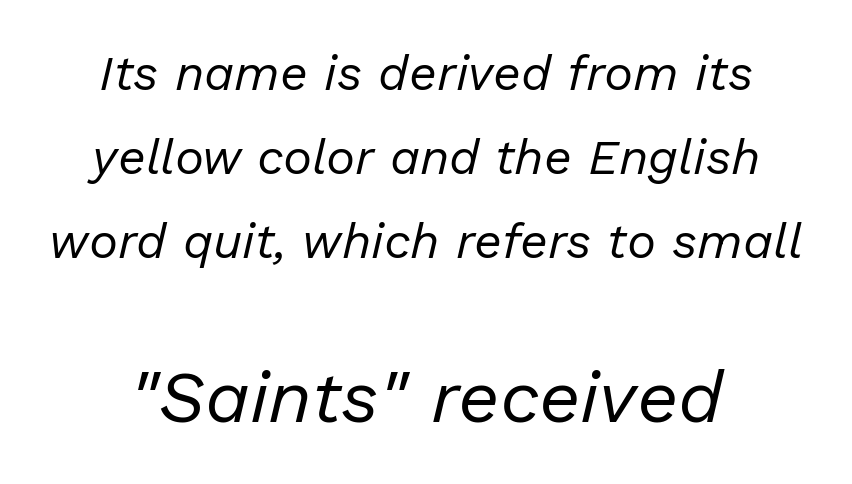
Italic? Definitely — the glyphs are oblique. Stem width sits at or under what a default text font uses. Top chunk: small. Bottom chunk: large. Nothing unusual about the tracking: characters are spaced as the font intends. Character widths vary here, with narrow letters taking less room than wide ones.
